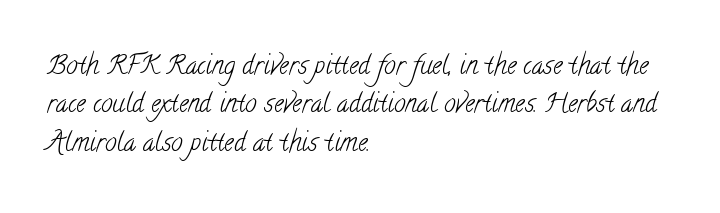
Observe the ordinary spacing: letters are neighbours, not strangers. Ink coverage per letter is moderate at most. The lines are quadded left. Does the leading feel generous? No, just average.
